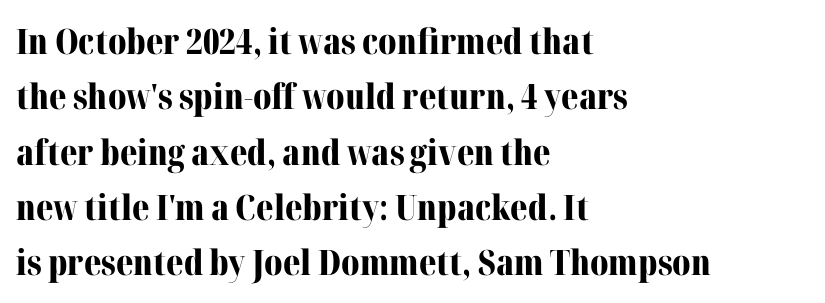
How would I describe the line gaps? Plain and ordinary. Emphasis by weight is at full strength: bold. The tracking reads as untouched default to a designer's eye. To sum up the face: it has serifs. Vertical strokes here are truly vertical.
